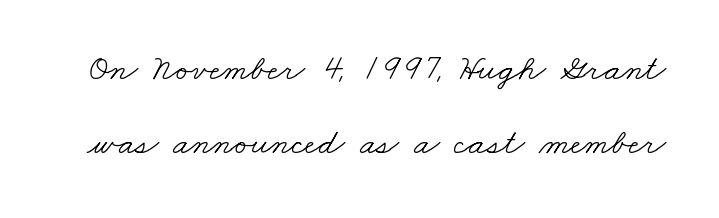
Do the characters align in a grid? No, the font is proportional. Quick note: interline space is abundant. Examine the stroke ends and you'll spot serifs. No extra ink here — the face is not bold. The baseline area is clear.
